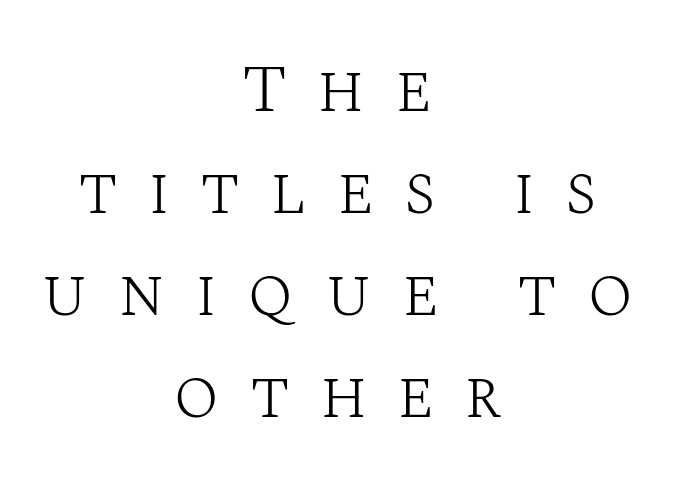
Just letters on the line, the space beneath them empty. Each letter's strokes conclude with small projecting serifs. If you measured baseline to baseline, you'd find a middling distance. The passage shown is typed in a proportional face where columns would drift. A typesetter would mark this as roman, not italic.
